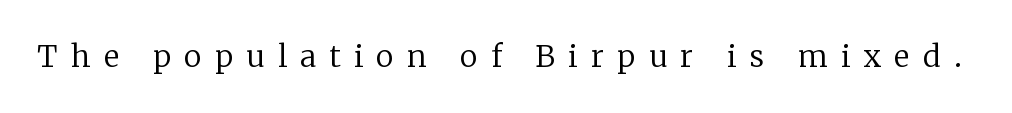
The image shows 30 px regular-weight serif type, upright; set unusually wide letter spacing (+0.45 em), not underlined; low stroke contrast and a medium x-height.
